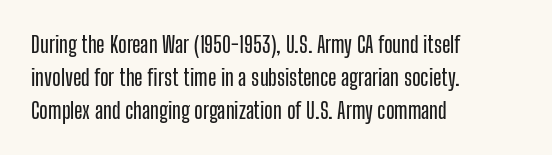
The specimen omits any rule beneath the text block's lines. Is the letter spacing exaggerated? No — it looks like the ordinary default. The typography opts for an upright posture over an oblique one. The rag falls on the right side of this text block. Baseline-to-baseline distance is the conventional proportion of letter height.
